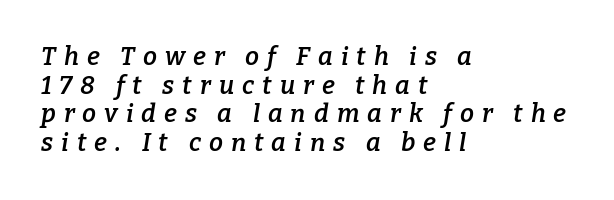
The image shows 25 px text type, italic (leaning right); set left-aligned, tight line spacing (1.15x), unusually wide letter spacing (+0.32 em), not underlined.
